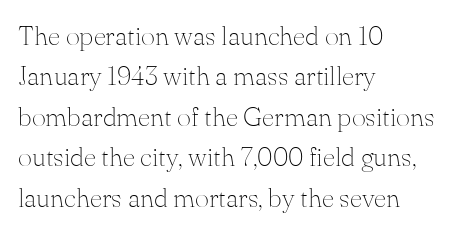
Q: Is the text bold? A: No.
Q: Is the text italic (slanted)? A: No, it is upright.
Q: Is the text underlined? A: No.
Q: How is the paragraph aligned? A: Left-aligned.
Q: Is the spacing between letters normal or unusually wide? A: Normal.
Q: Is the spacing between lines tight, normal or loose? A: Normal.
